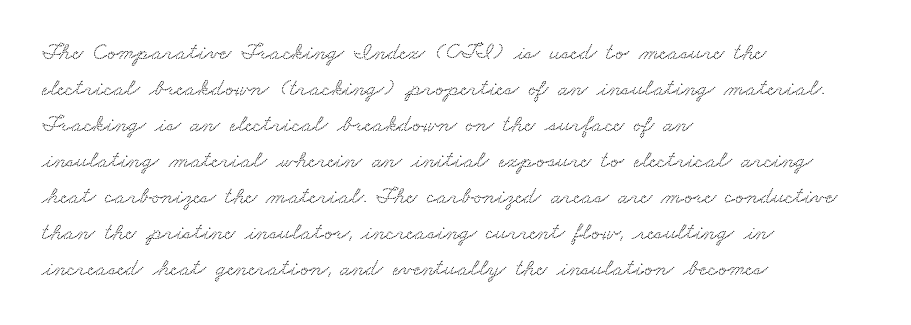
{"underline": "no", "align": "left", "line_spacing": "normal", "line_spacing_ratio": 1.5, "letter_spacing": "normal", "letter_spacing_em": 0.0, "glyph_px": 24}
